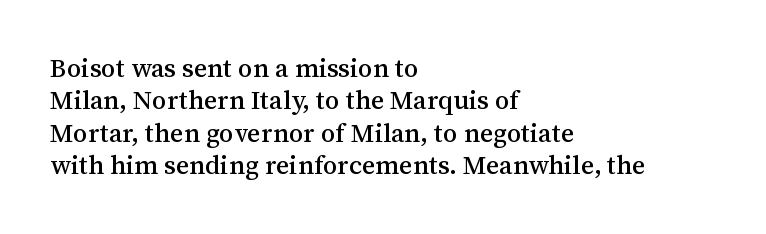
These lines sit exactly where default settings would place them. The letters stand upright; this is a roman face. Typeset ragged right — the left edge is the straight one. Just letters on the line, the space beneath them empty. Caption: standard tracking, unaltered.
